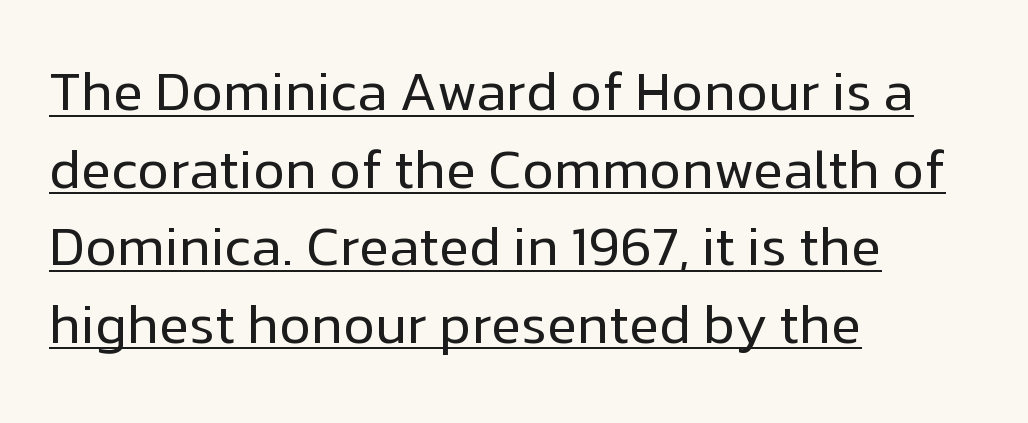
Q: Is the text bold? A: No.
Q: Is the text italic (slanted)? A: No, it is upright.
Q: Is the typeface a serif or a sans-serif typeface? A: Sans-serif.
Q: Is the text underlined? A: Yes.
Q: How is the paragraph aligned? A: Left-aligned.
Q: Is the spacing between letters normal or unusually wide? A: Normal.
Q: Is the spacing between lines tight, normal or loose? A: Normal.
Q: Width (condensed, normal, or wide)? A: Normal.
Q: Stroke contrast? A: Low.
Q: x-height? A: Medium.
Q: Monospaced? A: No.
